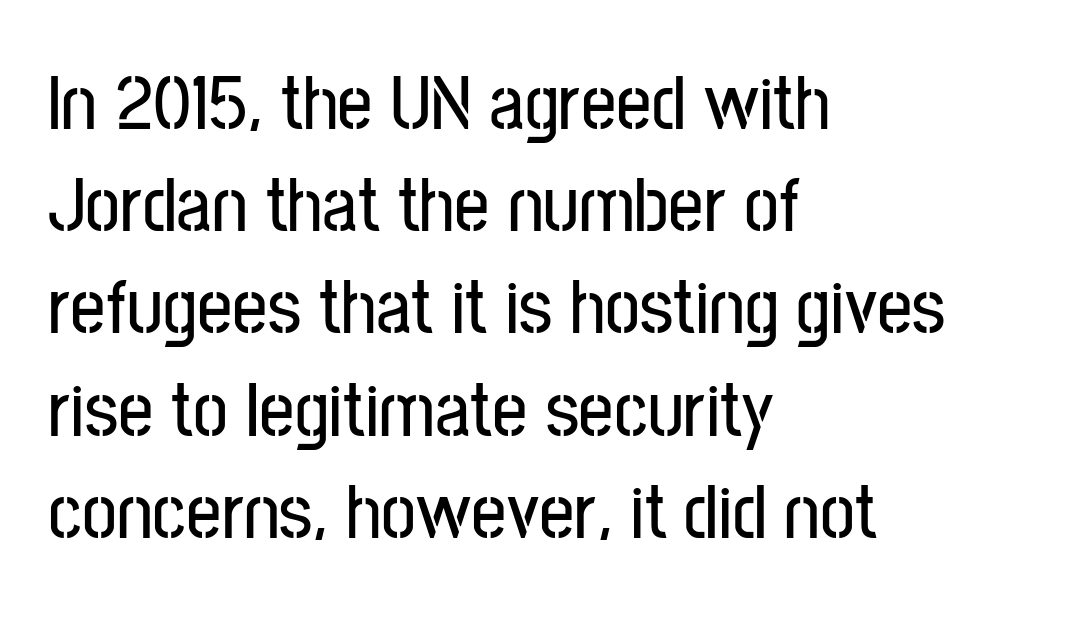
Note the varied advance widths — an 'i' is clearly narrower than an 'm'. The letters sit at their default tracking, neither squeezed nor spread. The rendering anchors every line to the left-hand side. Descenders hang freely into open space. Normally led — the rows are evenly, conventionally spaced. You can tell from the bare stems that sans-serif type was used.
